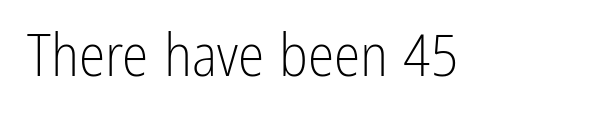
{"serif": "no", "italic": "no", "bold": "no", "weight": "light", "width": "condensed", "stroke_contrast": "low", "x_height": "medium", "monospaced": "no", "underline": "no", "letter_spacing": "normal", "letter_spacing_em": 0.0, "glyph_px": 60}
